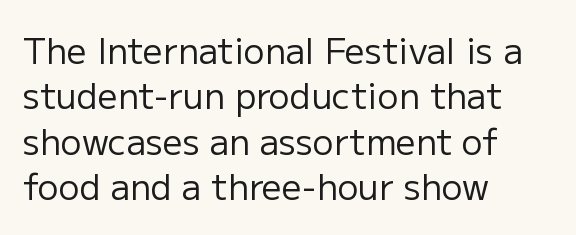
Vertical strokes here are truly vertical. A typesetter would label this face a sans. Character widths vary here, with narrow letters taking less room than wide ones. You could call the tracking neutral — neither tight nor loose. Weight: not bold — regular or lighter. Only glyphs here, with clear space below each row.
